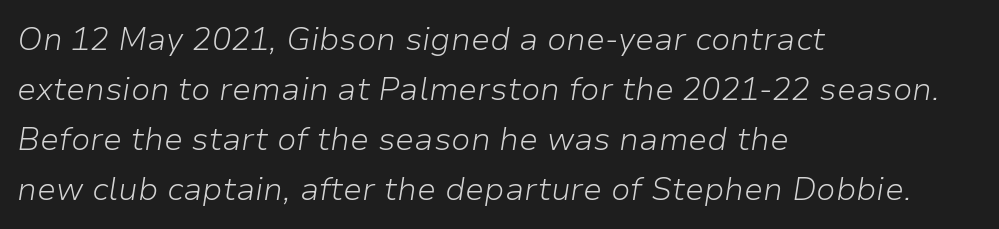
{"italic": "yes", "lean": "right", "slant_degrees": 9, "bold": "no", "weight": "light", "width": "normal", "stroke_contrast": "low", "x_height": "medium", "monospaced": "no", "underline": "no", "align": "left", "line_spacing": "normal", "line_spacing_ratio": 1.56, "letter_spacing": "normal", "letter_spacing_em": 0.0, "glyph_px": 32}
